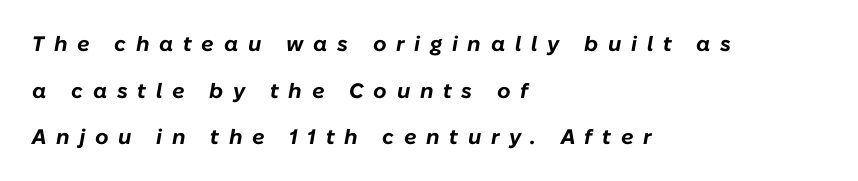
The image shows 21 px bold type, italic (leaning right); set left-aligned, loose line spacing (2.22x), unusually wide letter spacing (+0.46 em), not underlined.
